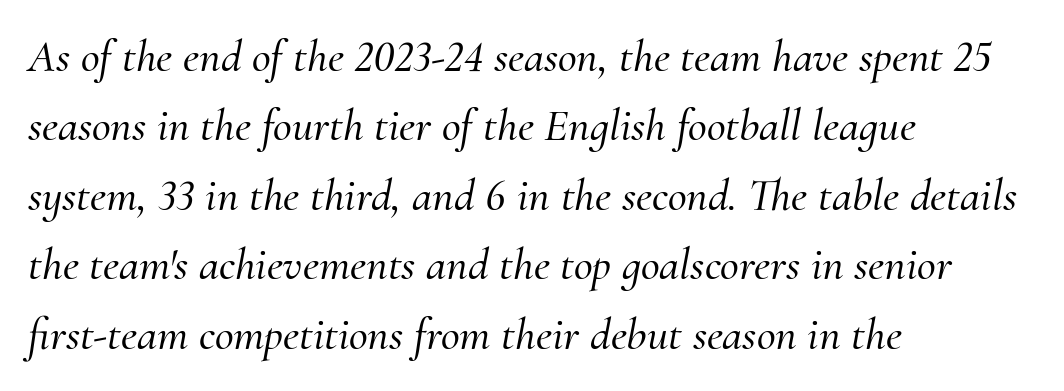
Layout note: lines flush left. An italicized treatment has been applied to the whole sample. Underlining? Definitely not there. The face used here is seriffed, in the tradition of book romans. Honestly, the row spacing looks completely unremarkable. Caption: standard tracking, unaltered.
